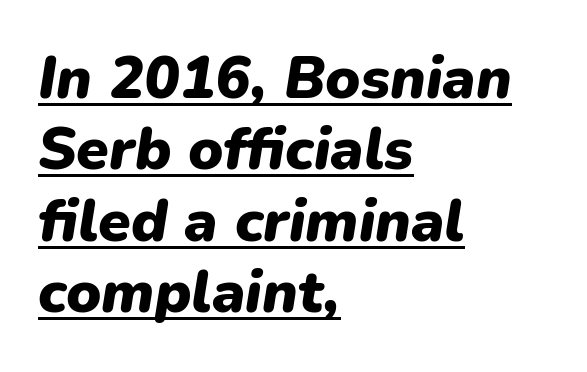
{"italic": "yes", "lean": "right", "slant_degrees": 9, "bold": "yes", "weight": "heavy", "width": "normal", "stroke_contrast": "low", "x_height": "medium", "monospaced": "no", "underline": "yes", "align": "left", "line_spacing_ratio": 1.21, "letter_spacing": "normal", "letter_spacing_em": 0.0, "glyph_px": 59}
